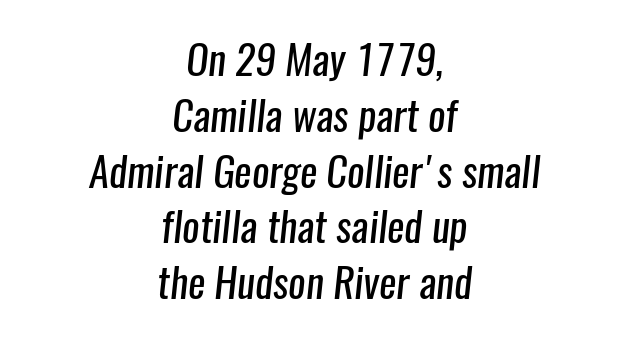
{"serif": "no", "bold": "no", "weight": "regular", "width": "condensed", "stroke_contrast": "low", "x_height": "medium", "monospaced": "no", "underline": "no", "align": "center", "line_spacing": "normal", "line_spacing_ratio": 1.36, "letter_spacing": "normal", "letter_spacing_em": 0.0, "glyph_px": 41}
